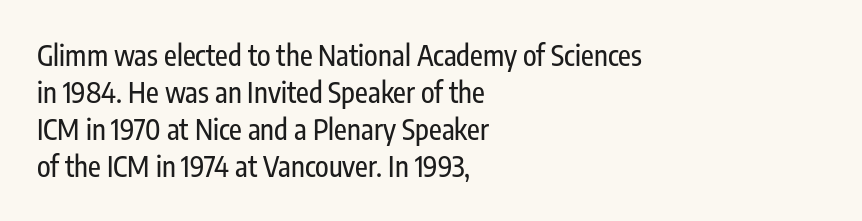
The image shows 28 px condensed sans-serif type, upright; set left-aligned, normal line spacing (1.32x), normal letter spacing, not underlined; low stroke contrast and a medium x-height.
